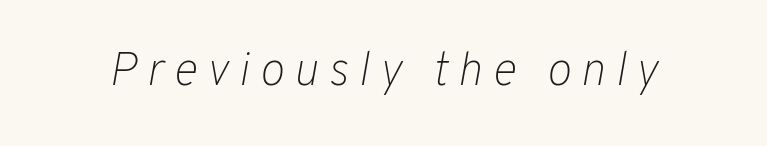
Q: Is the text bold? A: No.
Q: Is the text italic (slanted)? A: Yes, it leans right by about 10 degrees.
Q: Is the text underlined? A: No.
Q: Is the spacing between letters normal or unusually wide? A: Unusually wide.
Q: Width (condensed, normal, or wide)? A: Normal.
Q: Stroke contrast? A: Low.
Q: x-height? A: Medium.
Q: Monospaced? A: No.
